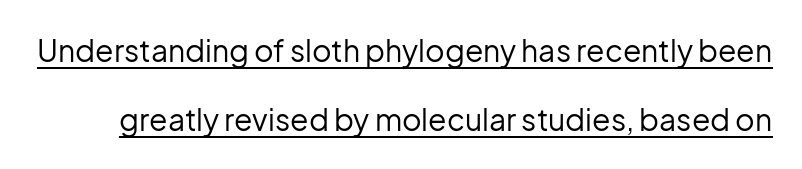
{"serif": "no", "italic": "no", "bold": "no", "weight": "regular", "width": "normal", "stroke_contrast": "low", "x_height": "medium", "monospaced": "no", "underline": "yes", "line_spacing": "loose", "line_spacing_ratio": 2.31, "letter_spacing": "normal", "letter_spacing_em": 0.0, "glyph_px": 30}
